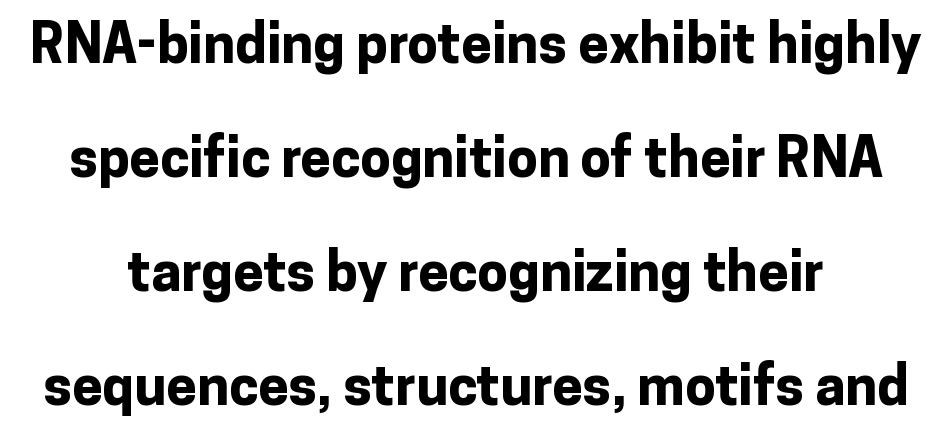
Q: Is the text bold? A: Yes.
Q: Is the text italic (slanted)? A: No, it is upright.
Q: Is the typeface a serif or a sans-serif typeface? A: Sans-serif.
Q: Is the text underlined? A: No.
Q: How is the paragraph aligned? A: Centered.
Q: Is the spacing between letters normal or unusually wide? A: Normal.
Q: Is the spacing between lines tight, normal or loose? A: Loose.
Q: Width (condensed, normal, or wide)? A: Normal.
Q: Stroke contrast? A: Low.
Q: x-height? A: Medium.
Q: Monospaced? A: No.
